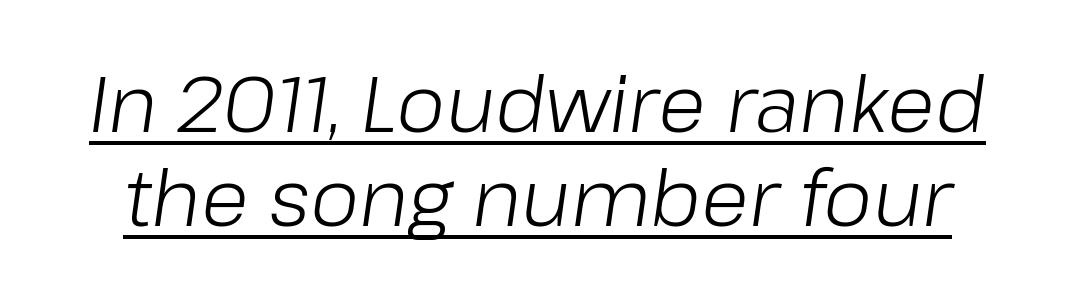
Stems here are at most as thick as an everyday book face. A typographer would call this underscored text. How are the letters spaced? Ordinarily, with no added tracking. The letters advance in unequal steps, a hallmark of proportional type. The lettering tilts uniformly, giving the passage an italic look.
